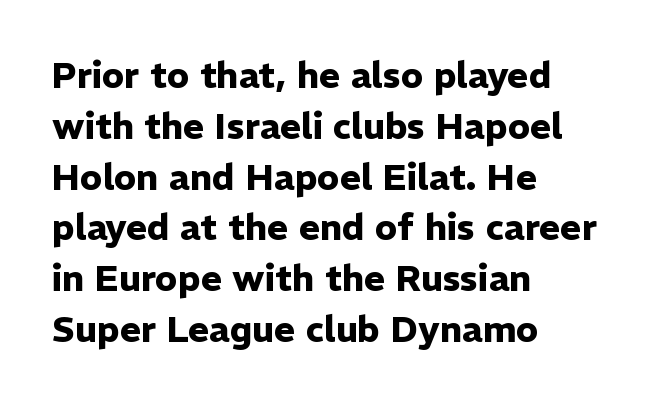
The image shows 36 px heavy sans-serif type, upright; set left-aligned, normal line spacing (1.41x), normal letter spacing, not underlined; low stroke contrast and a medium x-height.
